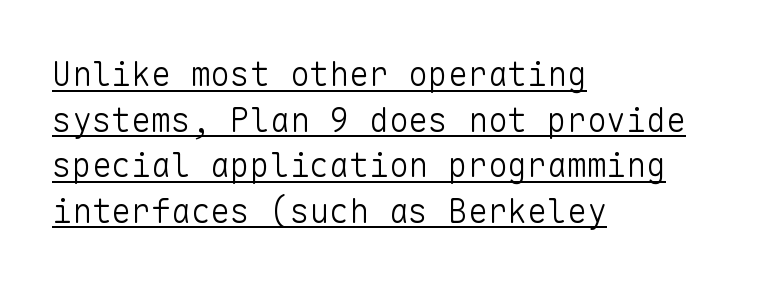
No extra ink here — the face is not bold. The ragged edge is on the right, which tells us the setting is flush left. Vertical spacing — default. This rendering employs a face without finishing strokes, i.e., a sans-serif. Notice how the stems are strictly vertical — no italics here. Default kerning and tracking; the words read as compact shapes.
